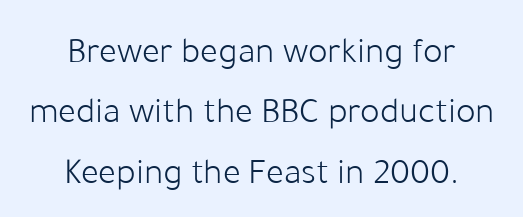
Style check: upright. The face looks like a standard text weight, possibly lighter. Each new line begins a customary step beneath the previous one. The letterforms sit shoulder to shoulder at normal distance. Serif or sans? Sans — the stroke terminals are bare.
